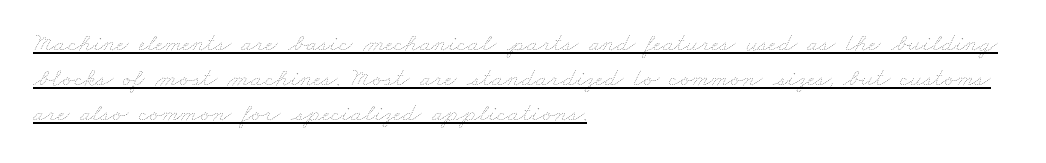
Short and long lines alike share a common starting point at left. This is not heavy type; no bold has been used. The passage shown stacks its lines at a standard gap. Between one letter and the next there's only the usual sliver of space. A continuous stroke trails under the words, as in a hyperlink.
